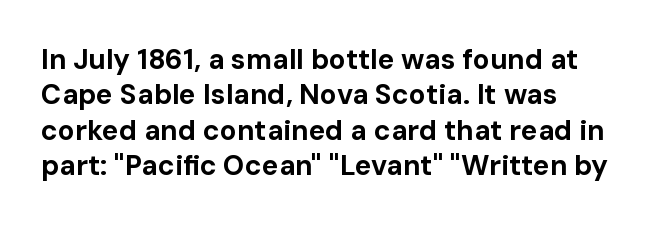
{"serif": "no", "italic": "no", "bold": "yes", "weight": "bold", "width": "normal", "stroke_contrast": "low", "x_height": "medium", "monospaced": "no", "underline": "no", "line_spacing": "normal", "line_spacing_ratio": 1.26, "letter_spacing": "normal", "letter_spacing_em": 0.0, "glyph_px": 28}
